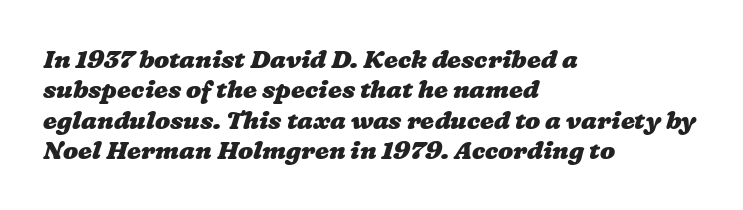
{"bold": "yes", "underline": "no", "align": "left", "line_spacing_ratio": 1.22, "letter_spacing": "normal", "letter_spacing_em": 0.0, "glyph_px": 25}
